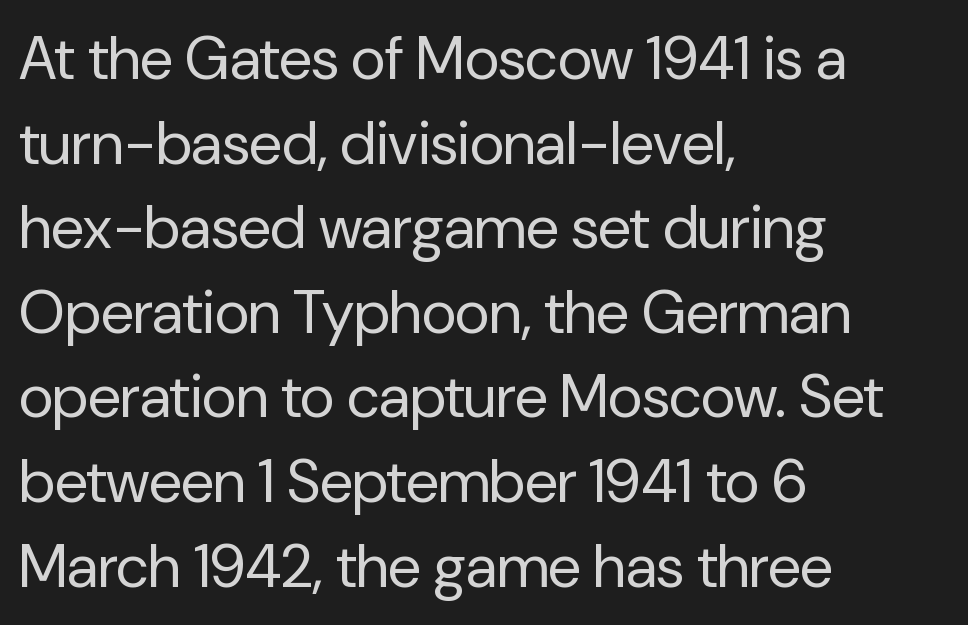
Q: Is the text bold? A: No.
Q: Is the text italic (slanted)? A: No, it is upright.
Q: Is the typeface a serif or a sans-serif typeface? A: Sans-serif.
Q: Is the text underlined? A: No.
Q: How is the paragraph aligned? A: Left-aligned.
Q: Is the spacing between letters normal or unusually wide? A: Normal.
Q: Is the spacing between lines tight, normal or loose? A: Normal.
Q: Width (condensed, normal, or wide)? A: Normal.
Q: Stroke contrast? A: Low.
Q: x-height? A: Medium.
Q: Monospaced? A: No.
